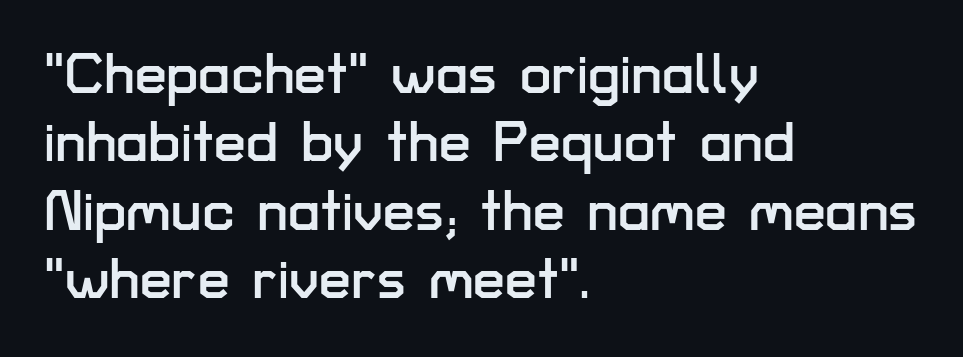
The image shows 57 px sans-serif type, upright; set left-aligned, line spacing 1.2x, normal letter spacing, not underlined; low stroke contrast and a medium x-height.
